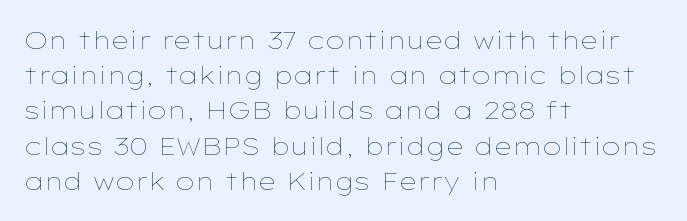
The image shows 25 px text type, upright; set left-aligned, normal line spacing (1.41x), normal letter spacing, not underlined.
